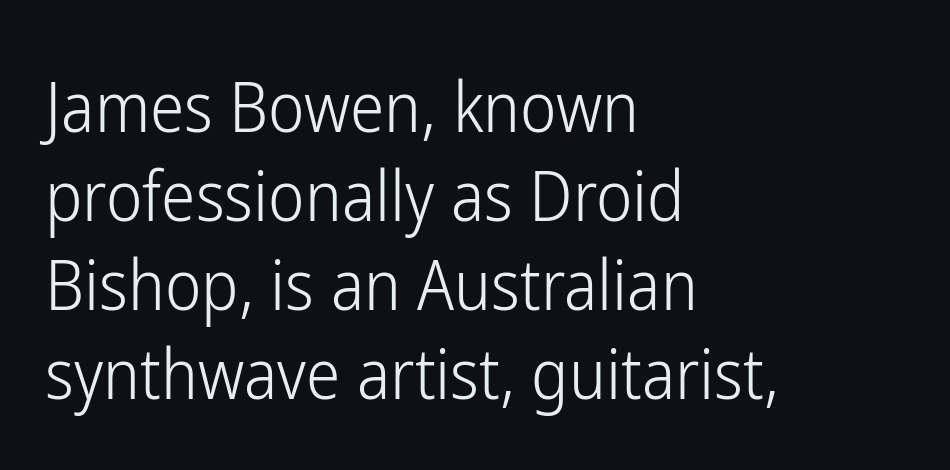
Q: Is the text bold? A: No.
Q: Is the text italic (slanted)? A: No, it is upright.
Q: Is the typeface a serif or a sans-serif typeface? A: Sans-serif.
Q: Is the text underlined? A: No.
Q: How is the paragraph aligned? A: Left-aligned.
Q: Is the spacing between letters normal or unusually wide? A: Normal.
Q: Is the spacing between lines tight, normal or loose? A: Normal.
Q: Width (condensed, normal, or wide)? A: Condensed.
Q: Stroke contrast? A: Low.
Q: x-height? A: Medium.
Q: Monospaced? A: No.
